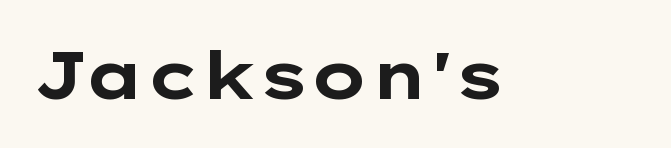
The image shows 67 px bold, wide sans-serif type, upright; set normal letter spacing, not underlined; low stroke contrast and a medium x-height.
